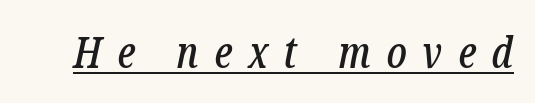
{"serif": "yes", "italic": "yes", "lean": "right", "slant_degrees": 12, "width": "condensed", "stroke_contrast": "low", "x_height": "medium", "monospaced": "no", "underline": "yes", "letter_spacing": "wide", "letter_spacing_em": 0.37, "glyph_px": 43}
